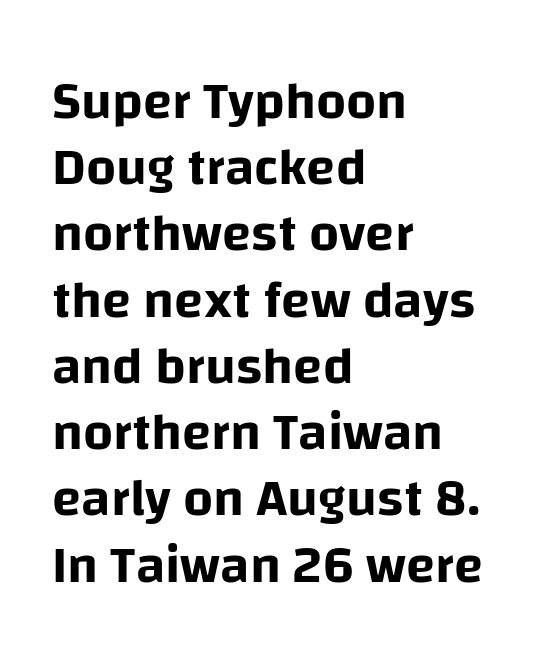
Q: Is the text italic (slanted)? A: No, it is upright.
Q: Is the typeface a serif or a sans-serif typeface? A: Sans-serif.
Q: Is the text underlined? A: No.
Q: How is the paragraph aligned? A: Left-aligned.
Q: Is the spacing between letters normal or unusually wide? A: Normal.
Q: Is the spacing between lines tight, normal or loose? A: Normal.
Q: Width (condensed, normal, or wide)? A: Normal.
Q: Stroke contrast? A: Low.
Q: x-height? A: Large.
Q: Monospaced? A: No.
